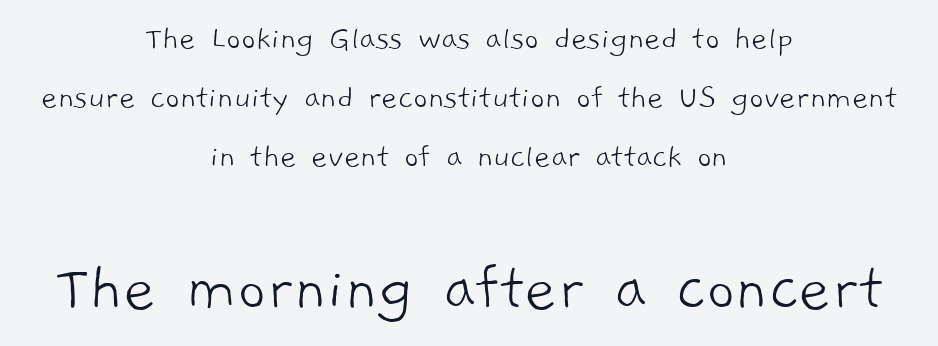
{"serif": "no", "bold": "no", "weight": "light", "width": "normal", "stroke_contrast": "low", "x_height": "medium", "monospaced": "no", "underline": "no", "align": "center", "line_spacing": "normal", "line_spacing_ratio": 1.68, "letter_spacing": "normal", "letter_spacing_em": 0.0, "larger_block": "second", "size_ratio": 2.0, "glyph_px": 70}
